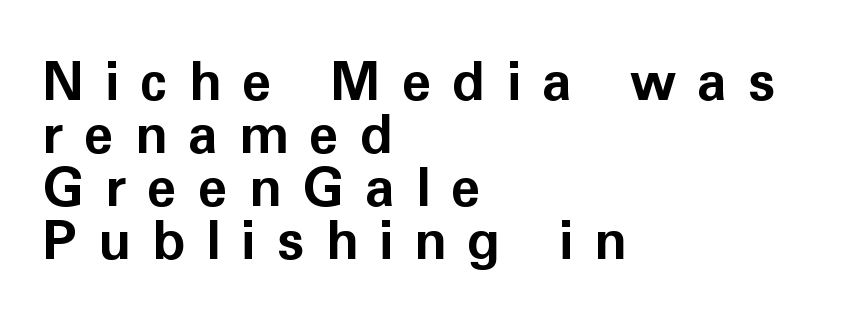
Weight: bold. The foot of each line stays bare and open. These lines are rendered in a variable-pitch font. These lines were composed using upright roman letters. Students, observe: this is what under-led, compact text looks like. Notice how the passage keeps a crisp vertical edge on the left only.
